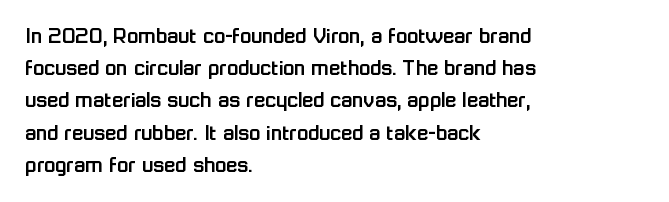
The image shows 23 px text type, upright; set left-aligned, normal line spacing (1.4x), normal letter spacing, not underlined.
